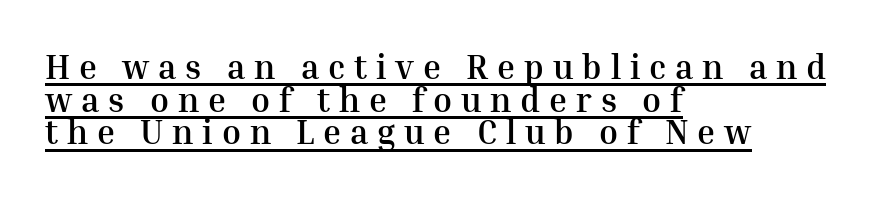
The image shows 34 px semibold serif type, upright; set left-aligned, tight line spacing (0.96x), unusually wide letter spacing (+0.26 em), underlined; medium stroke contrast and a medium x-height.
